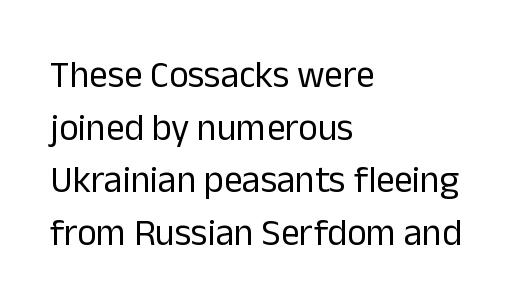
The image shows 37 px regular-weight sans-serif type, upright; set left-aligned, normal line spacing (1.42x), normal letter spacing, not underlined; low stroke contrast and a medium x-height.
